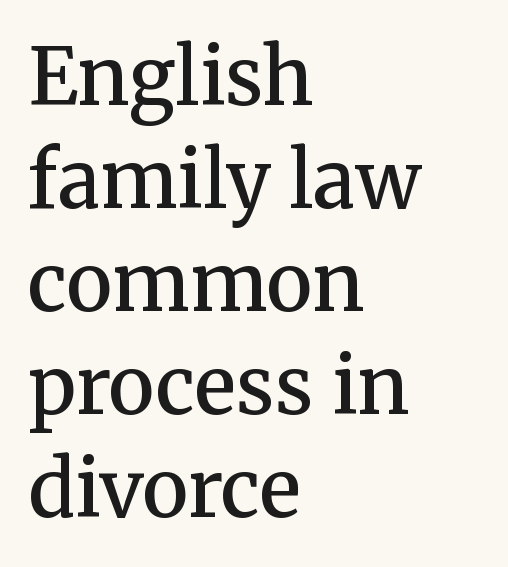
The image shows 78 px semibold serif type, upright; set left-aligned, normal line spacing (1.32x), normal letter spacing, not underlined; medium stroke contrast and a medium x-height.
